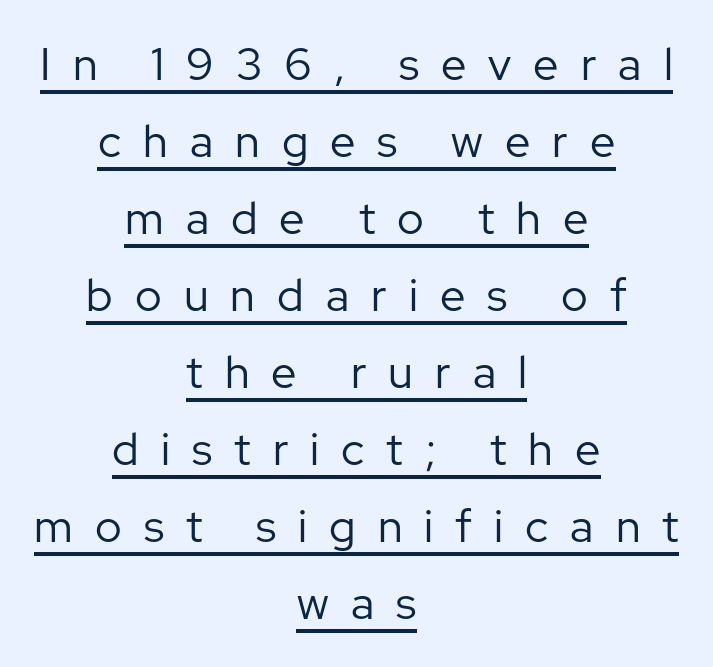
Q: Is the text bold? A: No.
Q: Is the text italic (slanted)? A: No, it is upright.
Q: Is the typeface a serif or a sans-serif typeface? A: Sans-serif.
Q: Is the text underlined? A: Yes.
Q: How is the paragraph aligned? A: Centered.
Q: Is the spacing between letters normal or unusually wide? A: Unusually wide.
Q: Width (condensed, normal, or wide)? A: Normal.
Q: Stroke contrast? A: Low.
Q: x-height? A: Medium.
Q: Monospaced? A: No.
